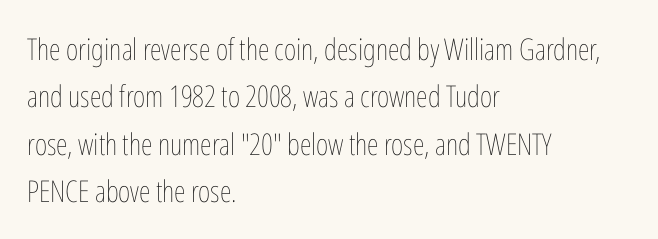
Whoever set this chose a conventional vertical rhythm. Teacher's note: observe the even left margin — that is flush-left alignment. The glyphs are unaccompanied by any horizontal stroke below them. Stems here are at most as thick as an everyday book face.
